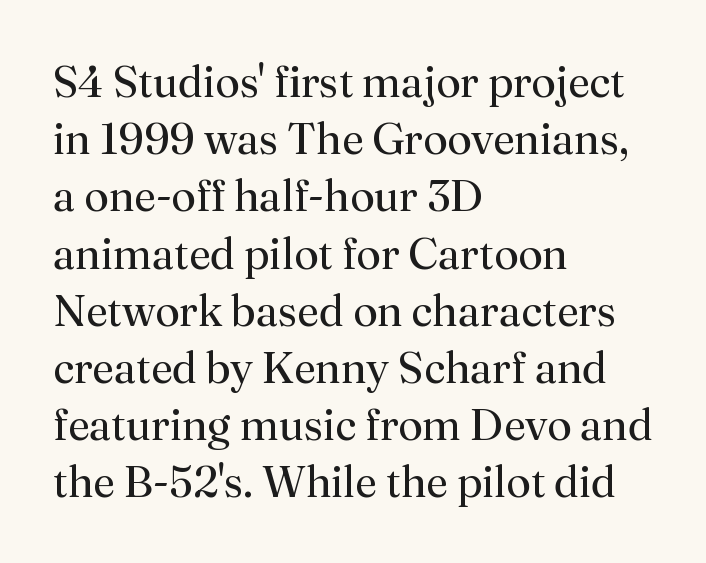
Q: Is the text bold? A: No.
Q: Is the text italic (slanted)? A: No, it is upright.
Q: Is the typeface a serif or a sans-serif typeface? A: Serif.
Q: Is the text underlined? A: No.
Q: How is the paragraph aligned? A: Left-aligned.
Q: Is the spacing between letters normal or unusually wide? A: Normal.
Q: Is the spacing between lines tight, normal or loose? A: Normal.
Q: Width (condensed, normal, or wide)? A: Normal.
Q: Stroke contrast? A: Medium.
Q: x-height? A: Small.
Q: Monospaced? A: No.
